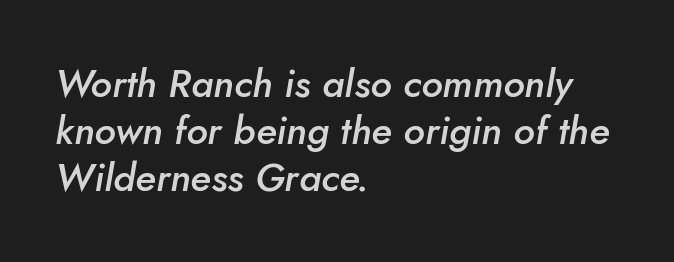
Q: Is the text bold? A: Semi-bold.
Q: Is the text italic (slanted)? A: Yes, it leans right by about 10 degrees.
Q: Is the text underlined? A: No.
Q: How is the paragraph aligned? A: Left-aligned.
Q: Is the spacing between letters normal or unusually wide? A: Normal.
Q: Width (condensed, normal, or wide)? A: Normal.
Q: Stroke contrast? A: Low.
Q: x-height? A: Small.
Q: Monospaced? A: No.
